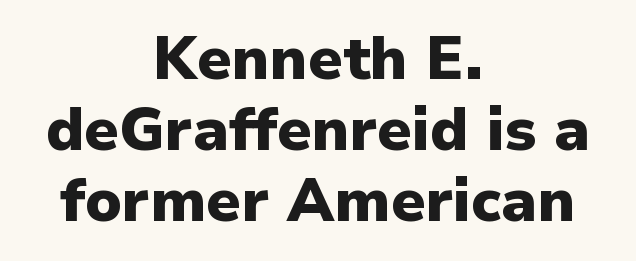
Q: Is the text bold? A: Yes.
Q: Is the text italic (slanted)? A: No, it is upright.
Q: Is the typeface a serif or a sans-serif typeface? A: Sans-serif.
Q: Is the text underlined? A: No.
Q: How is the paragraph aligned? A: Centered.
Q: Is the spacing between letters normal or unusually wide? A: Normal.
Q: Width (condensed, normal, or wide)? A: Normal.
Q: Stroke contrast? A: Low.
Q: x-height? A: Medium.
Q: Monospaced? A: No.
